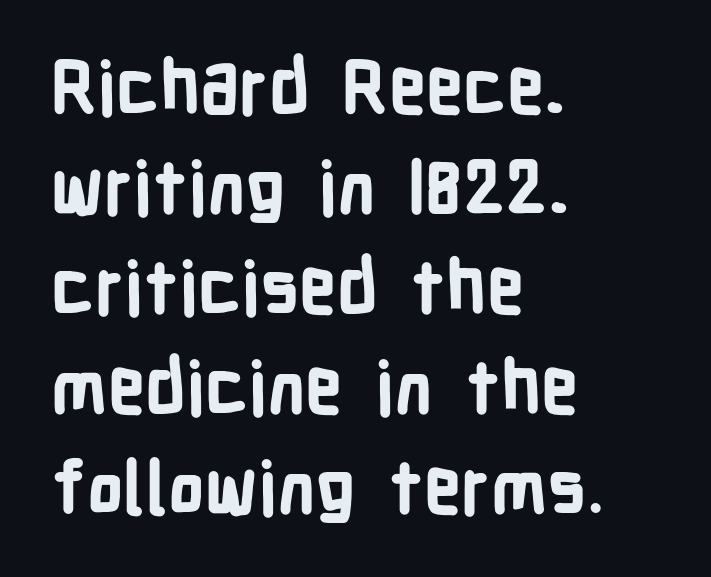
The image shows 73 px bold, condensed sans-serif type, upright; set left-aligned, normal line spacing (1.37x), normal letter spacing, not underlined; low stroke contrast and a medium x-height.
